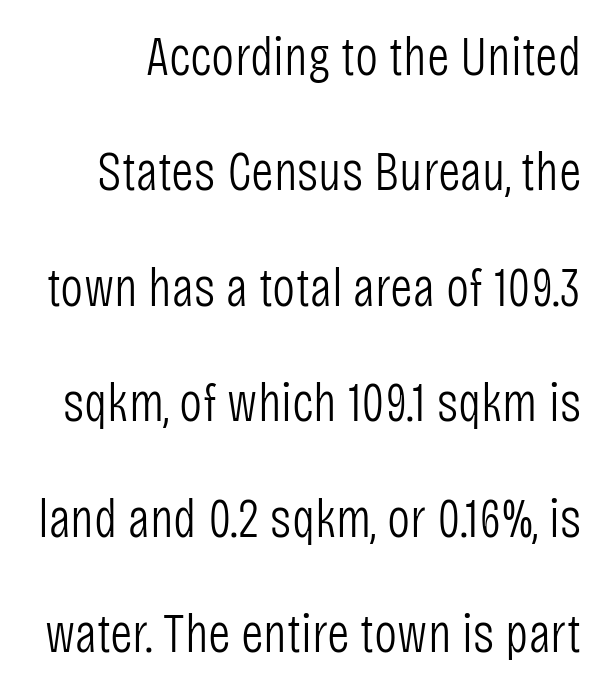
The image shows 55 px light, condensed sans-serif type, upright; set loose line spacing (2.1x), normal letter spacing, not underlined; low stroke contrast and a large x-height.
